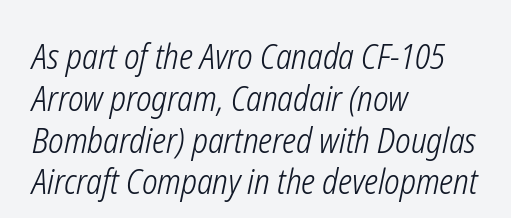
Q: Is the text bold? A: No.
Q: Is the text italic (slanted)? A: Yes, it leans right by about 12 degrees.
Q: Is the text underlined? A: No.
Q: How is the paragraph aligned? A: Left-aligned.
Q: Is the spacing between letters normal or unusually wide? A: Normal.
Q: Width (condensed, normal, or wide)? A: Condensed.
Q: Stroke contrast? A: Low.
Q: x-height? A: Medium.
Q: Monospaced? A: No.
